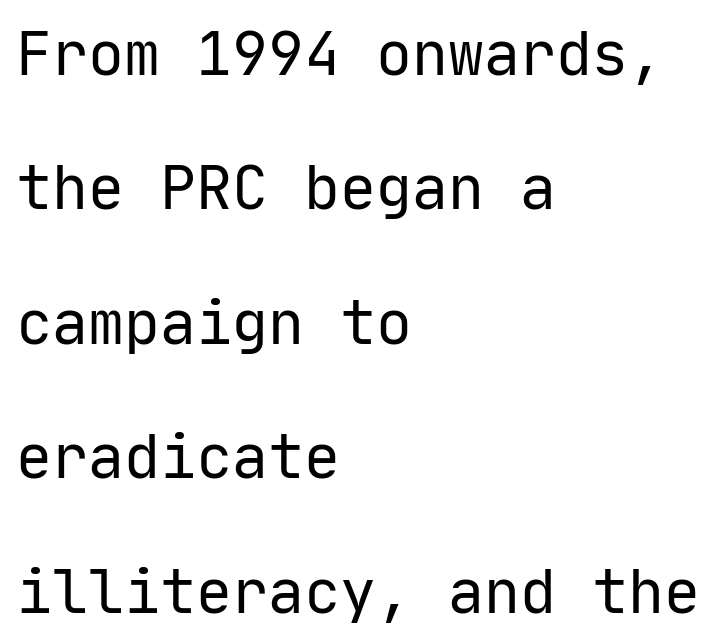
The image shows 60 px regular-weight sans-serif type, upright, monospaced; set left-aligned, loose line spacing (2.24x), normal letter spacing, not underlined; low stroke contrast and a medium x-height.
